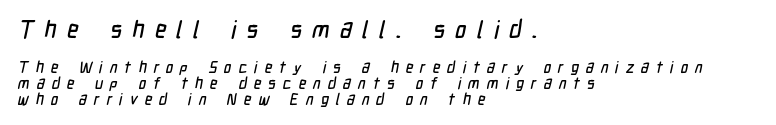
{"underline": "no", "align": "left", "line_spacing": "tight", "line_spacing_ratio": 0.97, "letter_spacing": "wide", "letter_spacing_em": 0.43, "larger_block": "first", "size_ratio": 1.5, "glyph_px": 24}
